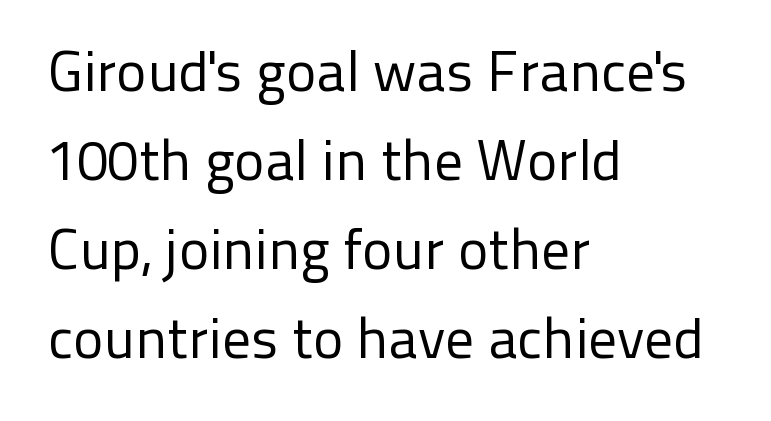
Q: Is the text bold? A: No.
Q: Is the text italic (slanted)? A: No, it is upright.
Q: Is the typeface a serif or a sans-serif typeface? A: Sans-serif.
Q: Is the text underlined? A: No.
Q: How is the paragraph aligned? A: Left-aligned.
Q: Is the spacing between letters normal or unusually wide? A: Normal.
Q: Is the spacing between lines tight, normal or loose? A: Normal.
Q: Width (condensed, normal, or wide)? A: Normal.
Q: Stroke contrast? A: Low.
Q: x-height? A: Medium.
Q: Monospaced? A: No.
